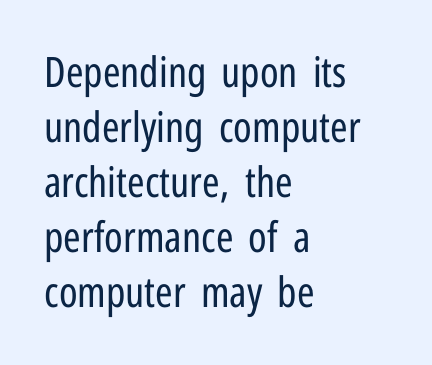
{"serif": "no", "italic": "no", "bold": "no", "weight": "regular", "width": "condensed", "stroke_contrast": "low", "x_height": "medium", "monospaced": "no", "underline": "no", "align": "left", "line_spacing": "normal", "line_spacing_ratio": 1.31, "letter_spacing": "normal", "letter_spacing_em": 0.0, "glyph_px": 42}
